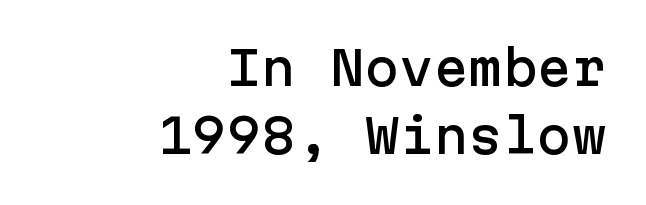
The image shows 46 px sans-serif type, upright; set right-aligned, normal line spacing (1.48x), normal letter spacing, not underlined; low stroke contrast and a medium x-height.
